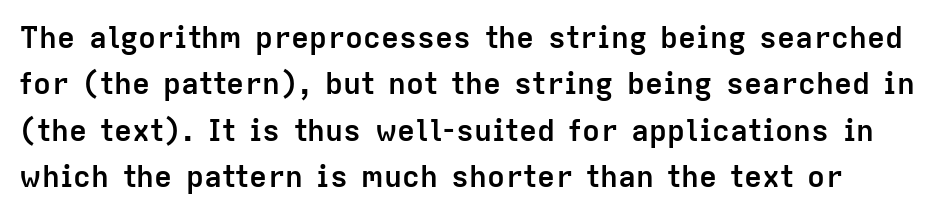
Q: Is the text bold? A: Yes.
Q: Is the text italic (slanted)? A: No, it is upright.
Q: Is the typeface a serif or a sans-serif typeface? A: Sans-serif.
Q: Is the text underlined? A: No.
Q: Is the spacing between letters normal or unusually wide? A: Normal.
Q: Is the spacing between lines tight, normal or loose? A: Normal.
Q: Width (condensed, normal, or wide)? A: Normal.
Q: Stroke contrast? A: Low.
Q: x-height? A: Medium.
Q: Monospaced? A: No.
